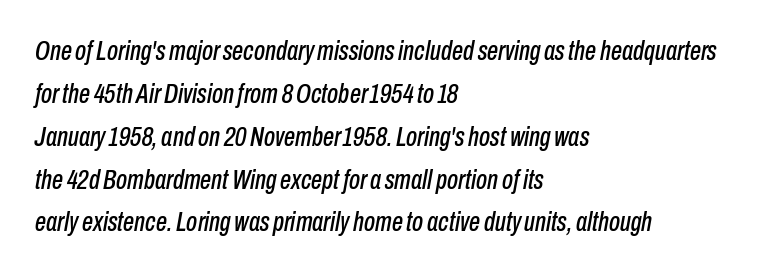
{"italic": "yes", "lean": "right", "slant_degrees": 10, "width": "condensed", "stroke_contrast": "low", "x_height": "medium", "monospaced": "no", "underline": "no", "align": "left", "line_spacing": "normal", "line_spacing_ratio": 1.53, "letter_spacing": "normal", "letter_spacing_em": 0.0, "glyph_px": 28}
